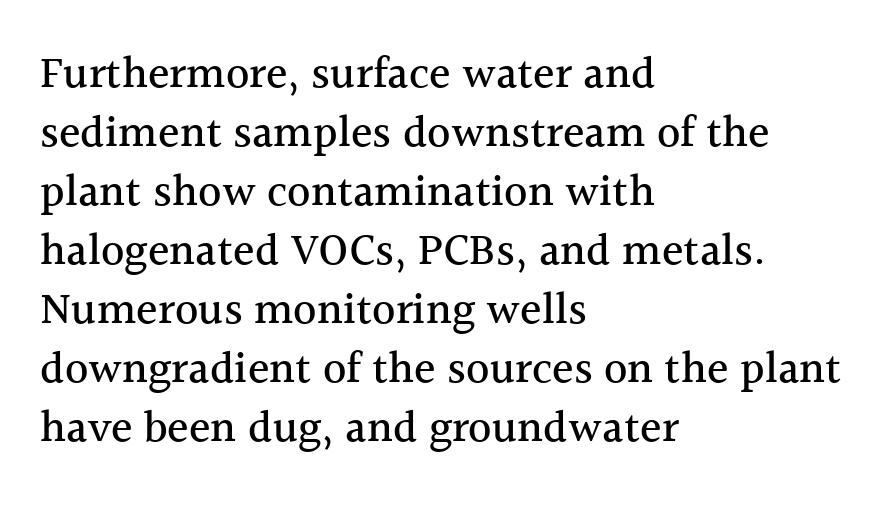
The image shows 45 px serif type, upright; set left-aligned, normal line spacing (1.31x), normal letter spacing, not underlined; a medium x-height.
